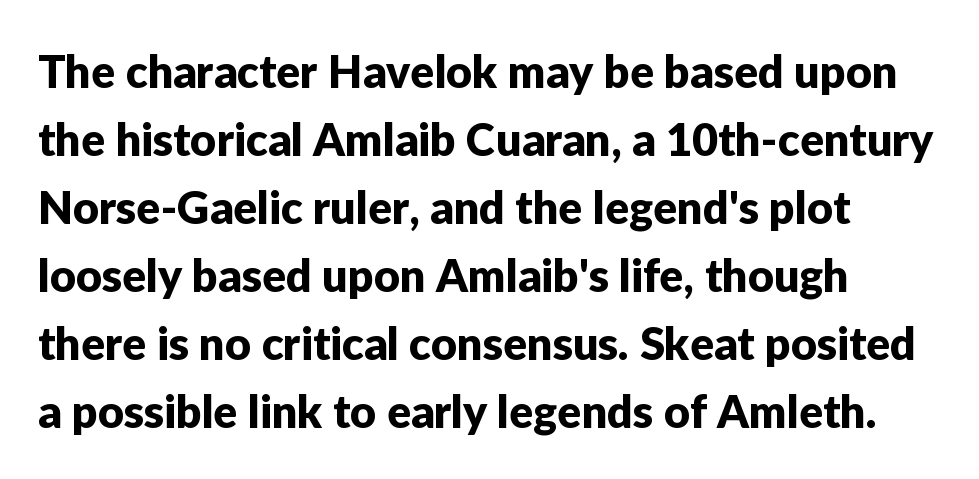
Q: Is the text italic (slanted)? A: No, it is upright.
Q: Is the typeface a serif or a sans-serif typeface? A: Sans-serif.
Q: Is the text underlined? A: No.
Q: How is the paragraph aligned? A: Left-aligned.
Q: Is the spacing between letters normal or unusually wide? A: Normal.
Q: Is the spacing between lines tight, normal or loose? A: Normal.
Q: Width (condensed, normal, or wide)? A: Normal.
Q: Stroke contrast? A: Low.
Q: x-height? A: Medium.
Q: Monospaced? A: No.
